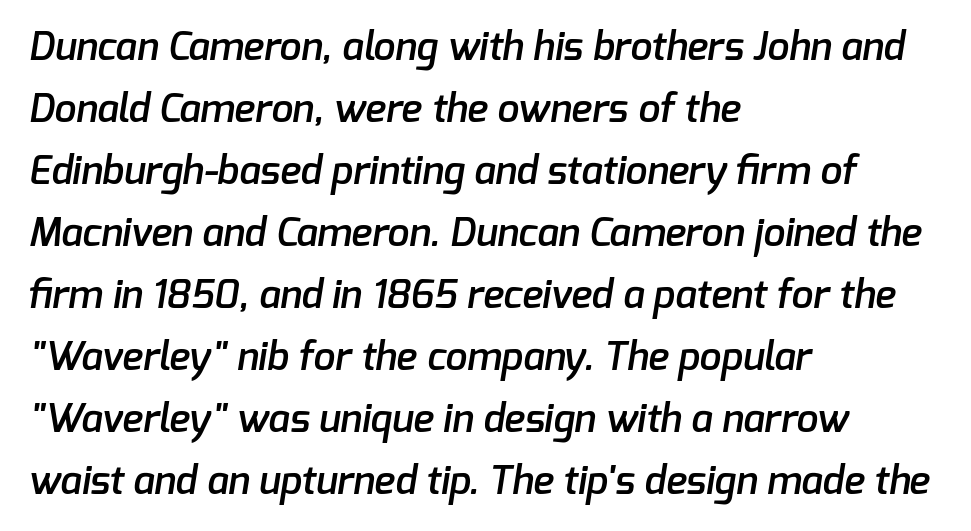
The image shows 39 px semibold sans-serif type; set left-aligned, normal line spacing (1.59x), normal letter spacing, not underlined; low stroke contrast and a medium x-height.
